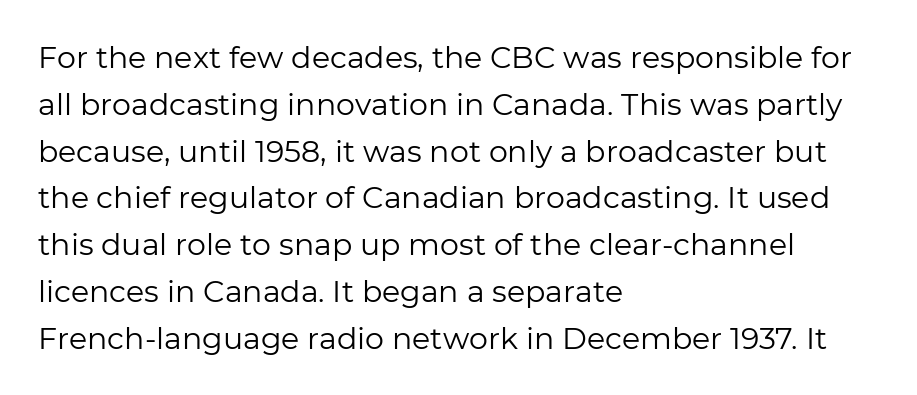
The image shows 30 px regular-weight sans-serif type, upright; set left-aligned, normal line spacing (1.56x), normal letter spacing, not underlined; low stroke contrast and a medium x-height.
